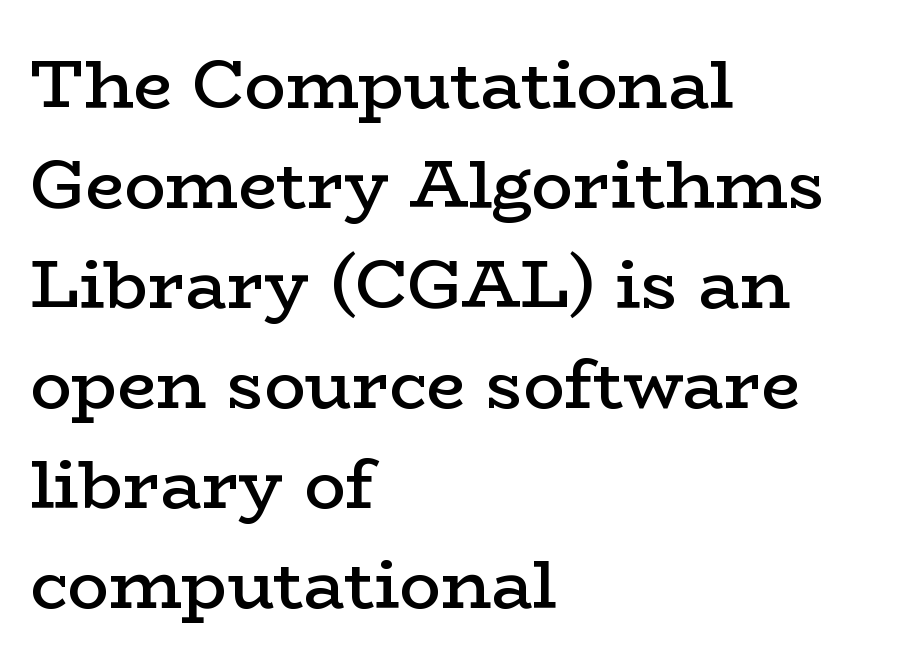
The image shows 69 px semibold, wide serif type, upright; set left-aligned, normal line spacing (1.45x), normal letter spacing, not underlined; low stroke contrast and a medium x-height.
